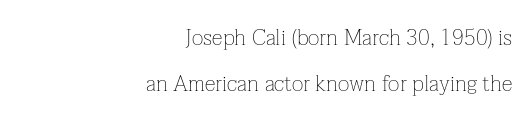
{"italic": "no", "bold": "no", "underline": "no", "align": "right", "line_spacing": "loose", "line_spacing_ratio": 2.08, "letter_spacing": "normal", "letter_spacing_em": 0.0, "glyph_px": 22}
